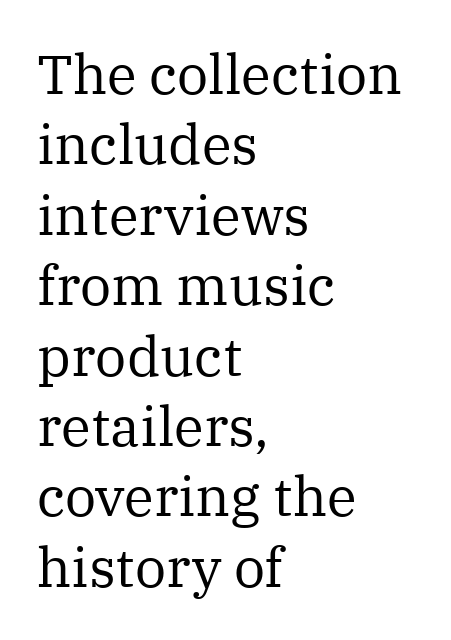
Rule under the text: the space is simply empty. This rendering leaves character spacing at its baseline value. When letters stand straight like this, we call the style roman or upright. Reading down the column, the eye jumps a familiar distance to each next line. Caption: face not bold, strokes unweighted. The rendering anchors every line to the left-hand side.
